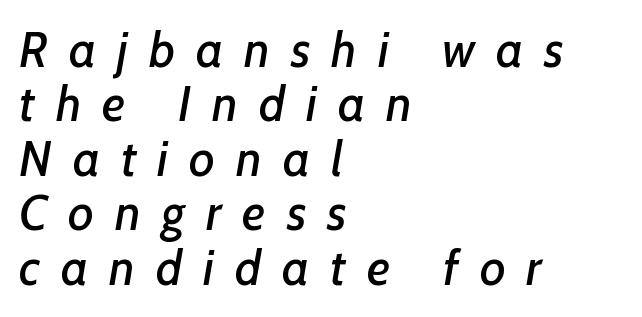
Q: Is the typeface a serif or a sans-serif typeface? A: Sans-serif.
Q: Is the text underlined? A: No.
Q: How is the paragraph aligned? A: Left-aligned.
Q: Is the spacing between letters normal or unusually wide? A: Unusually wide.
Q: Is the spacing between lines tight, normal or loose? A: Tight.
Q: Width (condensed, normal, or wide)? A: Normal.
Q: Stroke contrast? A: Low.
Q: x-height? A: Medium.
Q: Monospaced? A: No.
